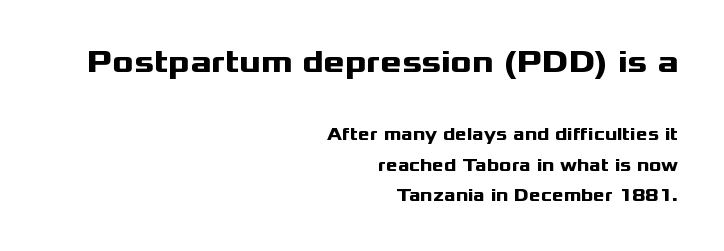
{"serif": "no", "italic": "no", "bold": "yes", "weight": "heavy", "width": "wide", "stroke_contrast": "medium", "x_height": "medium", "monospaced": "no", "underline": "no", "align": "right", "line_spacing": "normal", "line_spacing_ratio": 1.68, "letter_spacing": "normal", "letter_spacing_em": 0.0, "larger_block": "first", "size_ratio": 1.78, "glyph_px": 32}
